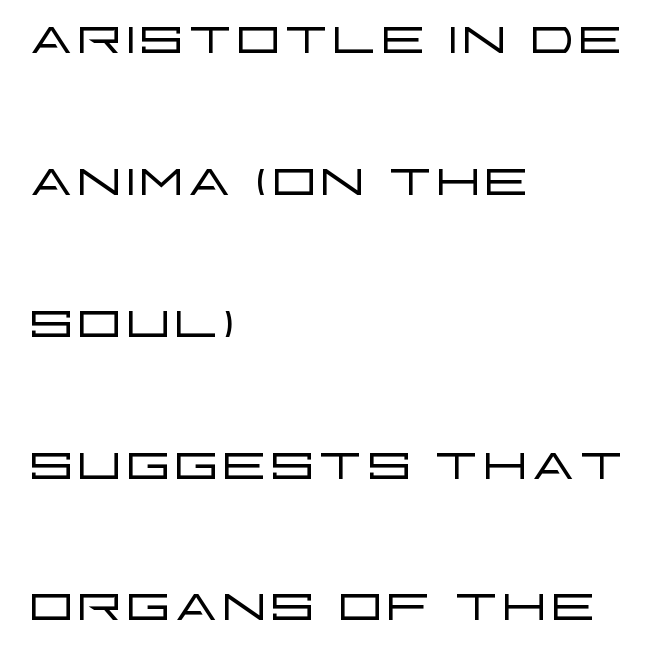
Ordinary non-slanted type is in use. Is this a fixed-width face? No — the glyphs have proportional, varying widths. The glyphs are unaccompanied by any horizontal stroke below them. Airy leading.
